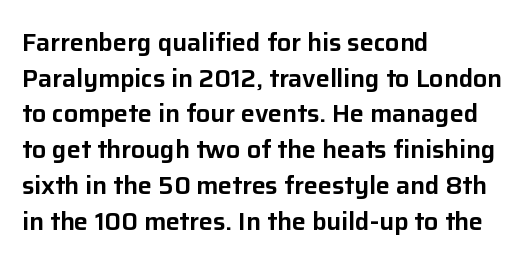
{"italic": "no", "underline": "no", "align": "left", "line_spacing": "normal", "line_spacing_ratio": 1.43, "letter_spacing": "normal", "letter_spacing_em": 0.0, "glyph_px": 25}
